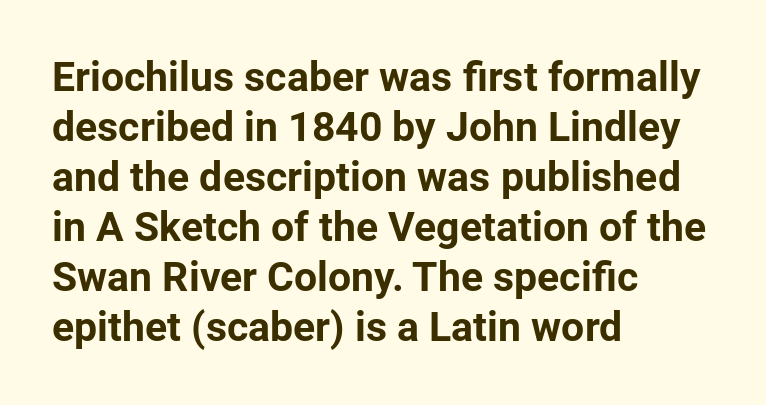
Nope, not italic — everything's standing straight. The passage shown is typed in a proportional face where columns would drift. Compared with typical body copy, the letter spacing here is the same. Serifs: no, the terminals of the letterforms are clean. Compared with a centered layout, this one pins lines to the left instead.
